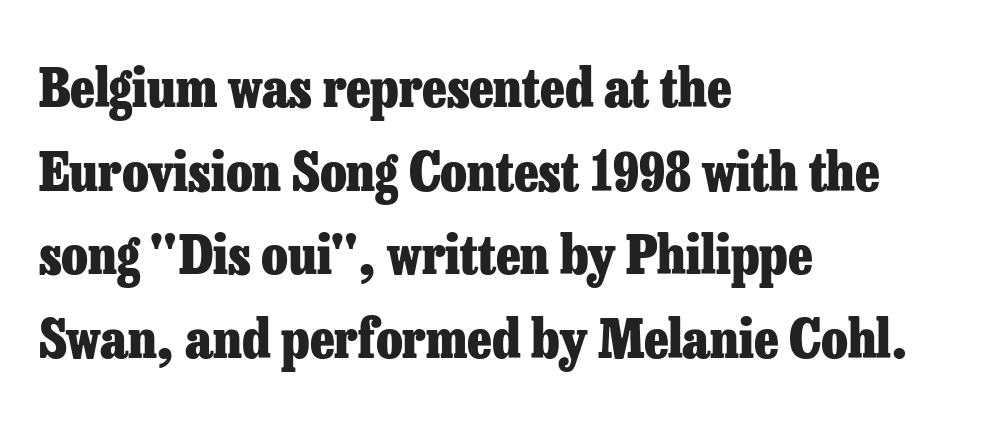
Type style note: has serifs. Nope, not italic — everything's standing straight. Think of a printed novel: that variable character pitch is what you see here. Descenders are the only things crossing below the line.
